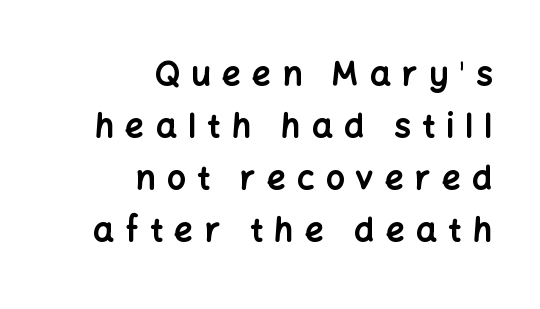
Q: Is the text bold? A: Yes.
Q: Is the text italic (slanted)? A: No, it is upright.
Q: Is the typeface a serif or a sans-serif typeface? A: Sans-serif.
Q: Is the text underlined? A: No.
Q: How is the paragraph aligned? A: Right-aligned.
Q: Is the spacing between letters normal or unusually wide? A: Unusually wide.
Q: Is the spacing between lines tight, normal or loose? A: Normal.
Q: Width (condensed, normal, or wide)? A: Normal.
Q: Stroke contrast? A: Low.
Q: x-height? A: Medium.
Q: Monospaced? A: No.
